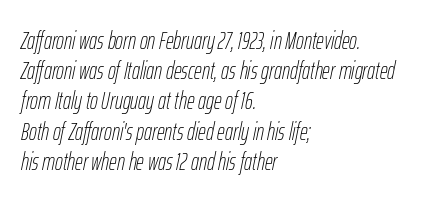
Q: Is the text bold? A: No.
Q: Is the text italic (slanted)? A: Yes, it leans right by about 12 degrees.
Q: Is the text underlined? A: No.
Q: How is the paragraph aligned? A: Left-aligned.
Q: Is the spacing between letters normal or unusually wide? A: Normal.
Q: Is the spacing between lines tight, normal or loose? A: Normal.
